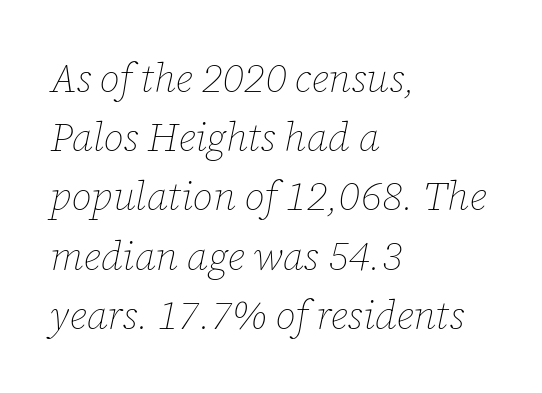
Q: Is the text bold? A: No.
Q: Is the text italic (slanted)? A: Yes, it leans right by about 12 degrees.
Q: Is the text underlined? A: No.
Q: How is the paragraph aligned? A: Left-aligned.
Q: Is the spacing between letters normal or unusually wide? A: Normal.
Q: Is the spacing between lines tight, normal or loose? A: Normal.
Q: Width (condensed, normal, or wide)? A: Normal.
Q: Stroke contrast? A: Low.
Q: x-height? A: Medium.
Q: Monospaced? A: No.
